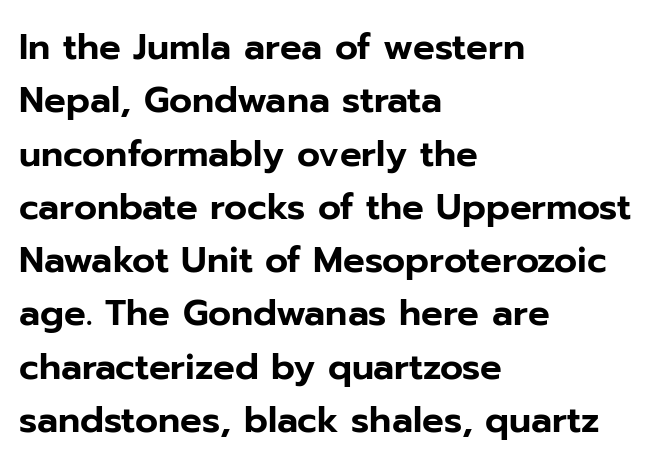
{"serif": "no", "italic": "no", "width": "normal", "stroke_contrast": "low", "x_height": "medium", "monospaced": "no", "underline": "no", "align": "left", "line_spacing": "normal", "line_spacing_ratio": 1.48, "letter_spacing": "normal", "letter_spacing_em": 0.0, "glyph_px": 36}
